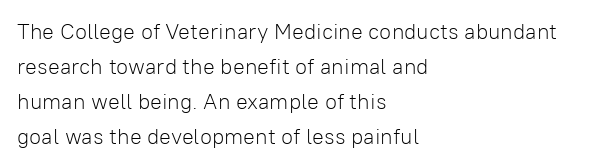
Every stem runs plumb, perpendicular to the baseline. Ink coverage per letter is moderate at most. Does extra space separate the letters? No, they use regular spacing. Line starts are locked; line ends wander. If you measured baseline to baseline, you'd find a middling distance.
